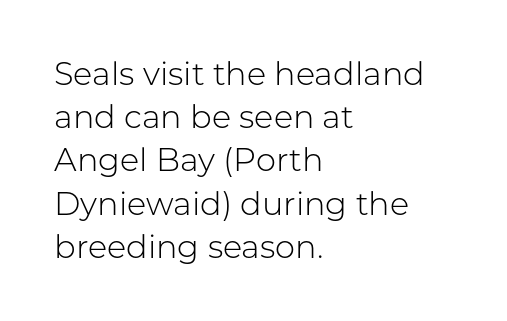
Ink coverage per letter is moderate at most. This sample uses a sans-serif face. This is the regular roman posture of the typeface. Just letters on the line, the space beneath them empty. Quick note: interline space is typical.
